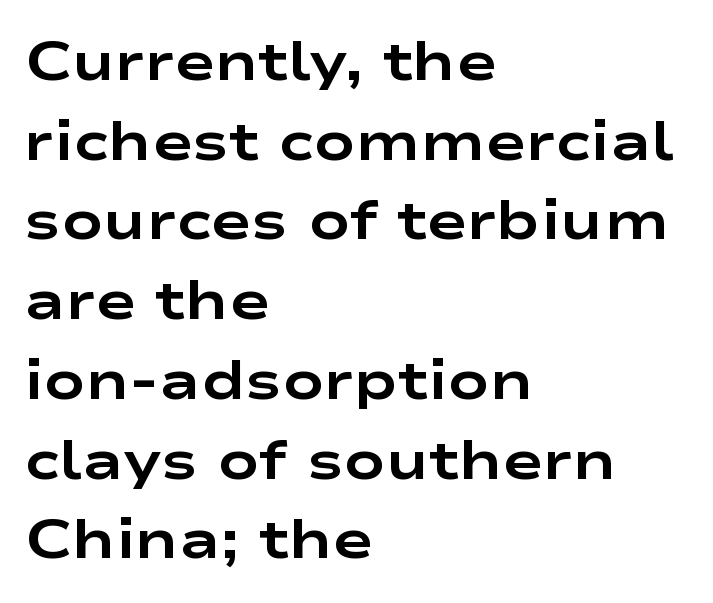
Q: Is the text bold? A: Yes.
Q: Is the text italic (slanted)? A: No, it is upright.
Q: Is the typeface a serif or a sans-serif typeface? A: Sans-serif.
Q: Is the text underlined? A: No.
Q: How is the paragraph aligned? A: Left-aligned.
Q: Is the spacing between letters normal or unusually wide? A: Normal.
Q: Is the spacing between lines tight, normal or loose? A: Normal.
Q: Width (condensed, normal, or wide)? A: Wide.
Q: Stroke contrast? A: Low.
Q: x-height? A: Medium.
Q: Monospaced? A: No.
